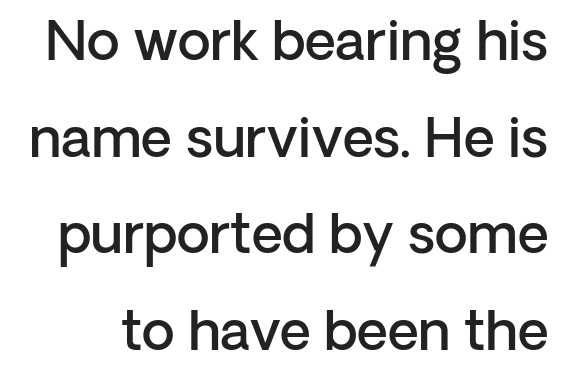
The image shows 54 px semibold sans-serif type, upright; set line spacing 1.79x, normal letter spacing, not underlined; low stroke contrast and a medium x-height.
